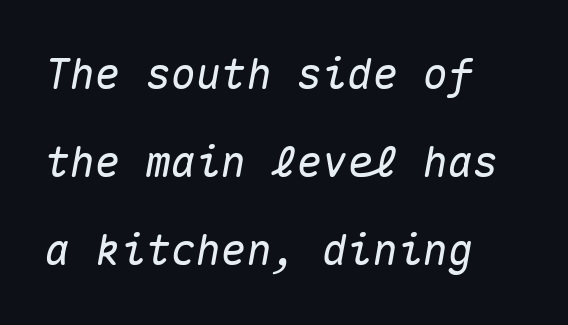
Successive baselines arrive slowly, with a big drop between each. This sample uses plain, unmodified letter spacing. Do the characters align in a grid? Yes, the font is monospaced. Style check: oblique.
